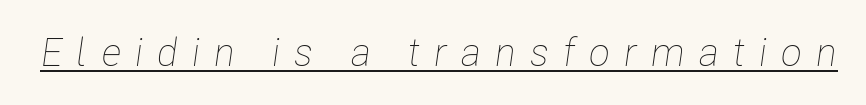
The type is letterspaced generously, with wide tracking. Has an underline been added? It has. This reads as an unemphasized weight, regular at the heaviest. Proportional: the letters do not fall into vertical columns. The glyphs look as if they've been sheared to an angle.
